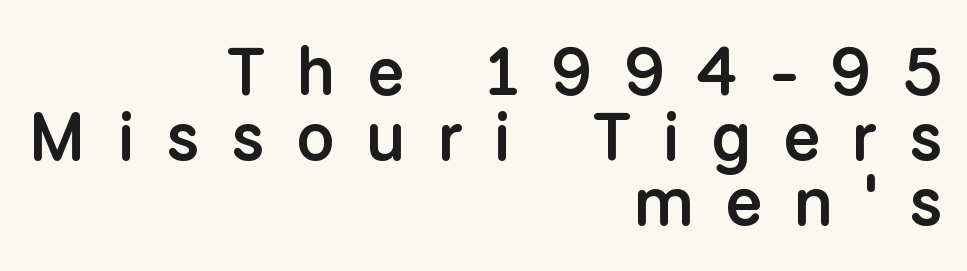
This is sans-serif lettering, the kind often seen on screens and signage. Italic? Not at all — the glyphs are vertical. The rendering uses natural spacing where letterforms have individual widths. The paragraph has a hard right edge and a soft left edge. Compared with an ordinary text face, these strokes are moderately heavier — a semibold. Tracking value appears strongly positive — letters spread wide.
